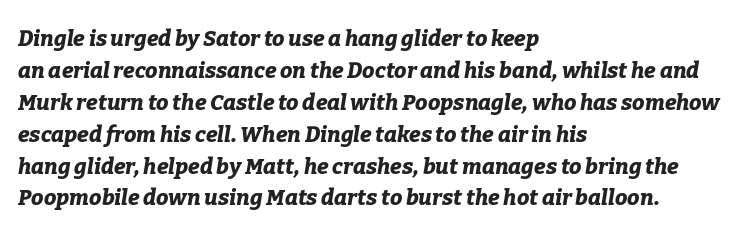
Q: Is the text bold? A: Yes.
Q: Is the text italic (slanted)? A: Yes, it leans right by about 9 degrees.
Q: Is the text underlined? A: No.
Q: How is the paragraph aligned? A: Left-aligned.
Q: Is the spacing between letters normal or unusually wide? A: Normal.
Q: Is the spacing between lines tight, normal or loose? A: Normal.
